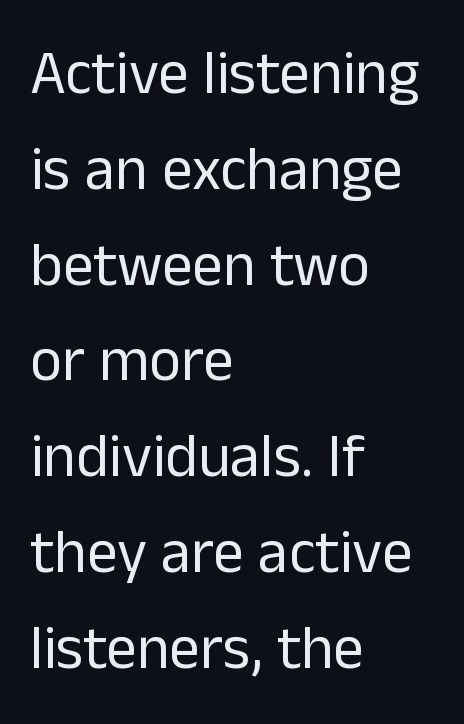
The image shows 61 px regular-weight sans-serif type, upright; set left-aligned, normal line spacing (1.57x), normal letter spacing, not underlined; low stroke contrast and a medium x-height.
